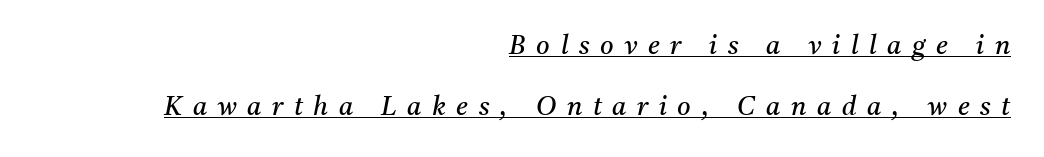
Q: Is the text bold? A: No.
Q: Is the text italic (slanted)? A: Yes, it leans right by about 11 degrees.
Q: Is the text underlined? A: Yes.
Q: How is the paragraph aligned? A: Right-aligned.
Q: Is the spacing between letters normal or unusually wide? A: Unusually wide.
Q: Is the spacing between lines tight, normal or loose? A: Loose.
